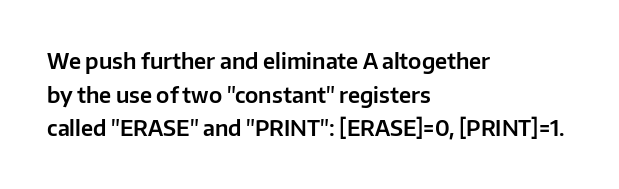
Between one letter and the next there's only the usual sliver of space. The baseline area is clear. Vertically, the passage feels balanced, rows spaced as you'd expect. This sample is left-justified, so line endings fall wherever the words run out.
